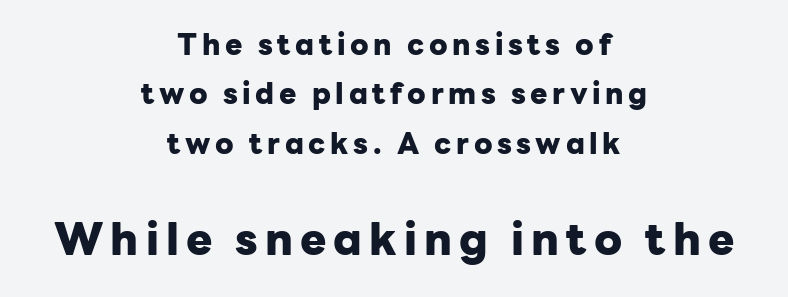
{"serif": "no", "italic": "no", "bold": "yes", "weight": "heavy", "width": "normal", "stroke_contrast": "low", "x_height": "medium", "monospaced": "no", "underline": "no", "align": "center", "line_spacing": "normal", "line_spacing_ratio": 1.7, "larger_block": "second", "size_ratio": 1.52, "glyph_px": 44}
